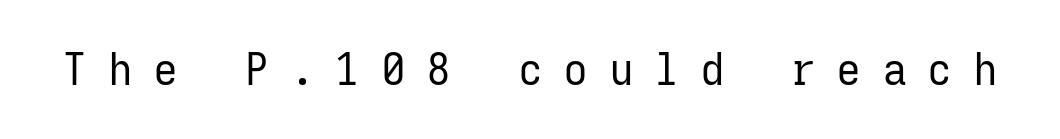
Every character here occupies the same horizontal width, giving the sample a typewriter-like rhythm. Each letter's strokes conclude bluntly, with no projecting serifs. The axis of the letterforms is exactly vertical. Rule under the text: the space is simply empty. Look at the tracking — it's clearly loosened, letters drifting apart.
